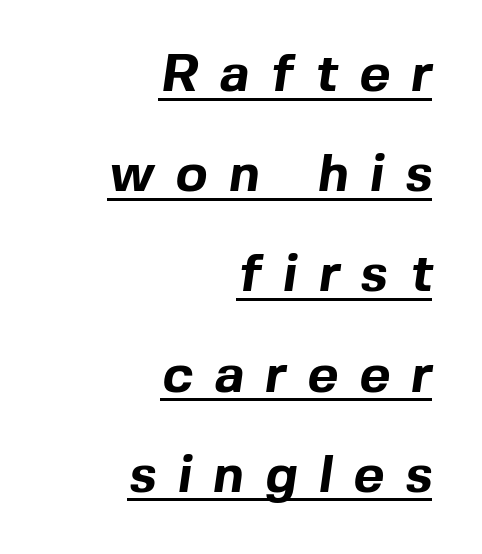
Do the characters align in a grid? No, the font is proportional. Regarding serifs, this sample does without them. This rendering features underlined lettering. Short and long lines alike share a common ending point at right. In terms of weight, the rendering is a true, heavy bold.
